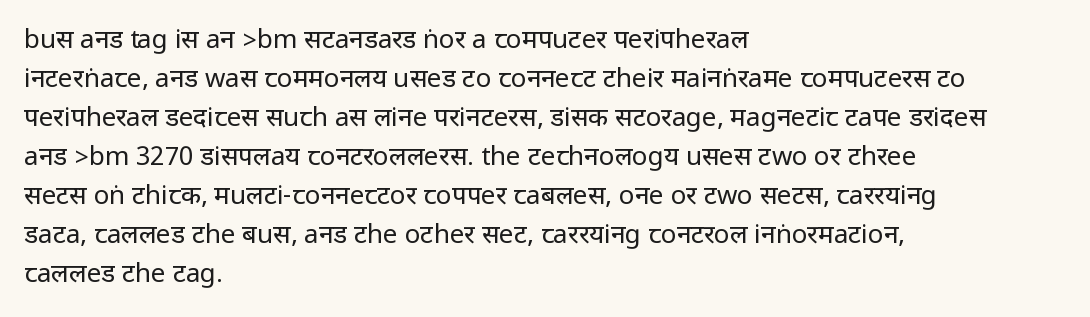
{"italic": "no", "bold": "no", "underline": "no", "align": "left", "line_spacing": "normal", "line_spacing_ratio": 1.5, "letter_spacing": "normal", "letter_spacing_em": 0.0, "glyph_px": 26}
